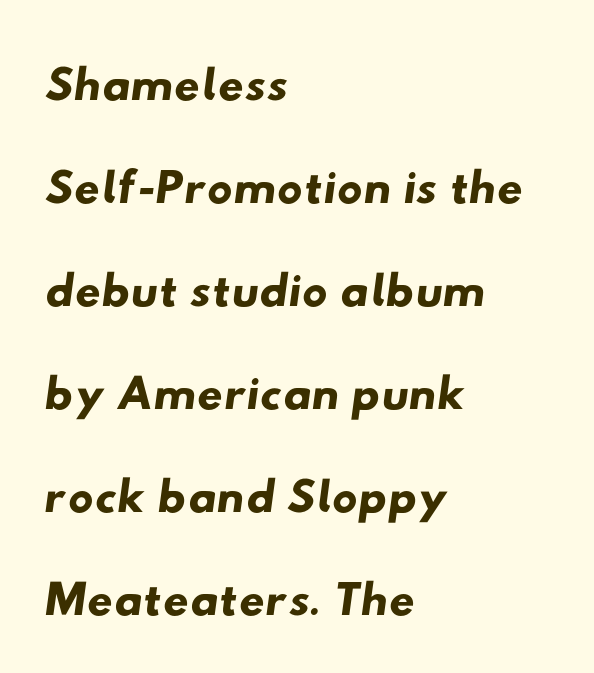
The image shows 71 px wide sans-serif type; set left-aligned, normal line spacing (1.45x), normal letter spacing, not underlined; low stroke contrast and a small x-height.
